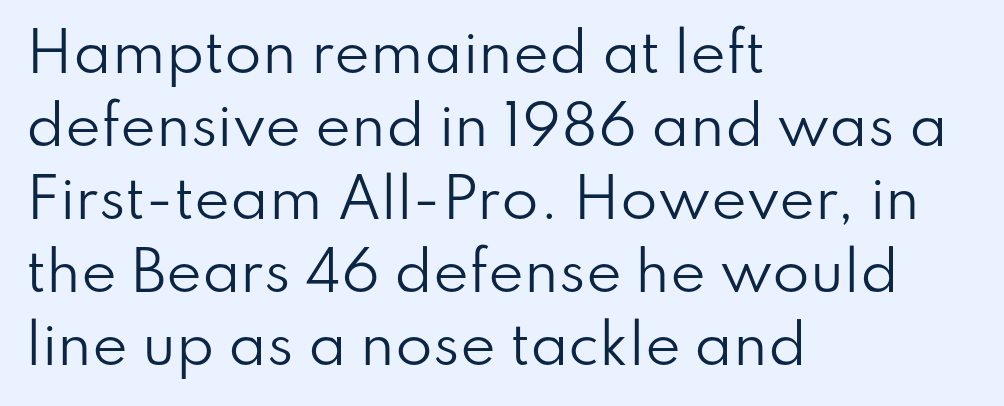
Q: Is the text bold? A: No.
Q: Is the text italic (slanted)? A: No, it is upright.
Q: Is the typeface a serif or a sans-serif typeface? A: Sans-serif.
Q: Is the text underlined? A: No.
Q: How is the paragraph aligned? A: Left-aligned.
Q: Is the spacing between letters normal or unusually wide? A: Normal.
Q: Is the spacing between lines tight, normal or loose? A: Normal.
Q: Width (condensed, normal, or wide)? A: Normal.
Q: Stroke contrast? A: Low.
Q: x-height? A: Small.
Q: Monospaced? A: No.
